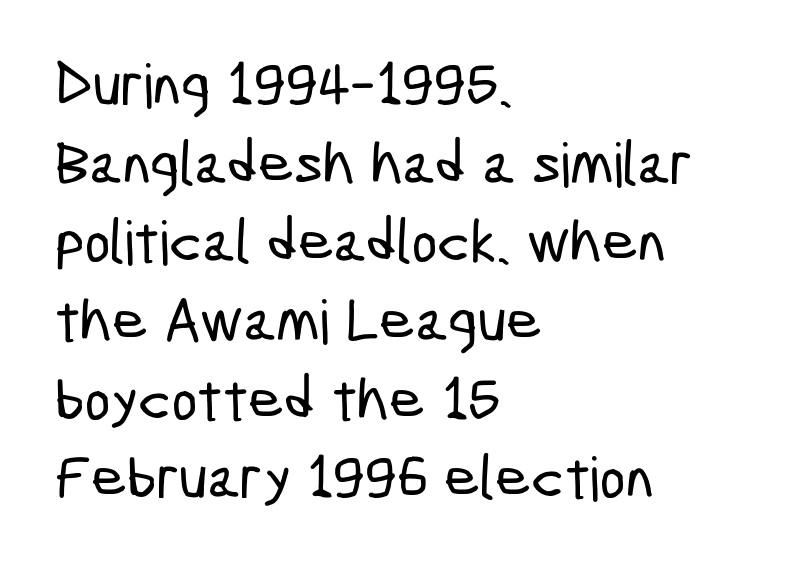
Honestly, the letter spacing is just normal — you wouldn't notice it. Words float on clear page, feet unadorned. Each line starts at the same left margin while the right side varies. Leading: standard. A typesetter would call this proportional, since set widths differ per character. The characters display no serif detailing; their extremities are plain.
